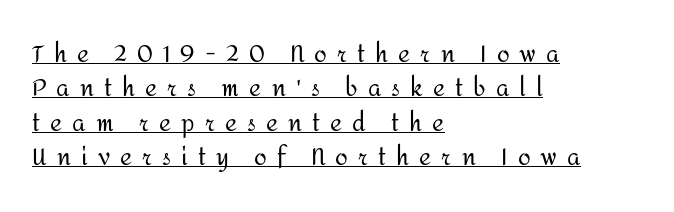
Summary of weight: not heavy and not bold. Tall strokes in this sample are plumb rather than angled. In CSS terms this would be text-align: left. The passage shown has open, widely tracked lettering throughout. Every word sits above its own underline.
